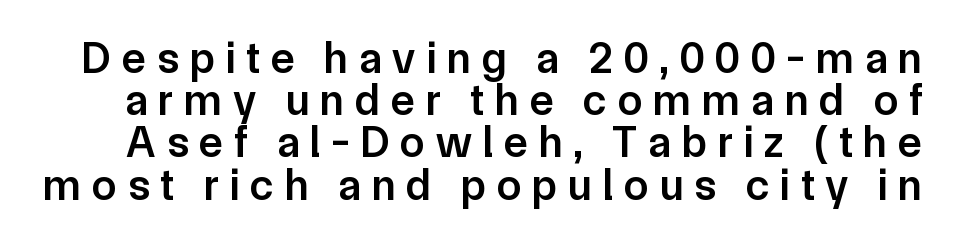
Q: Is the text bold? A: Semi-bold.
Q: Is the text italic (slanted)? A: No, it is upright.
Q: Is the typeface a serif or a sans-serif typeface? A: Sans-serif.
Q: Is the text underlined? A: No.
Q: Is the spacing between letters normal or unusually wide? A: Unusually wide.
Q: Is the spacing between lines tight, normal or loose? A: Tight.
Q: Width (condensed, normal, or wide)? A: Normal.
Q: Stroke contrast? A: Low.
Q: x-height? A: Medium.
Q: Monospaced? A: No.
